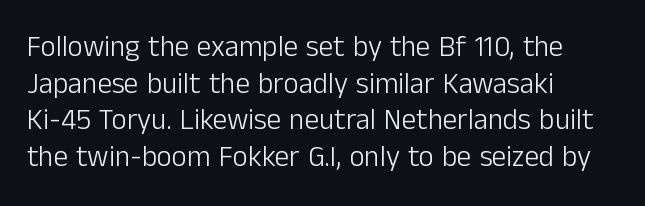
{"serif": "no", "italic": "no", "bold": "no", "weight": "light", "width": "normal", "stroke_contrast": "low", "x_height": "medium", "monospaced": "no", "underline": "no", "align": "left", "line_spacing": "normal", "line_spacing_ratio": 1.26, "letter_spacing": "normal", "letter_spacing_em": 0.0, "glyph_px": 29}
